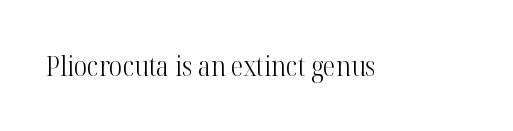
Each letter keeps its own natural width here, so spacing adapts to shape. The zone under the glyphs is completely vacant. Letter spacing: default. The letters carry serifs — small finishing strokes at the ends of their stems. The axis of the letterforms is exactly vertical.
